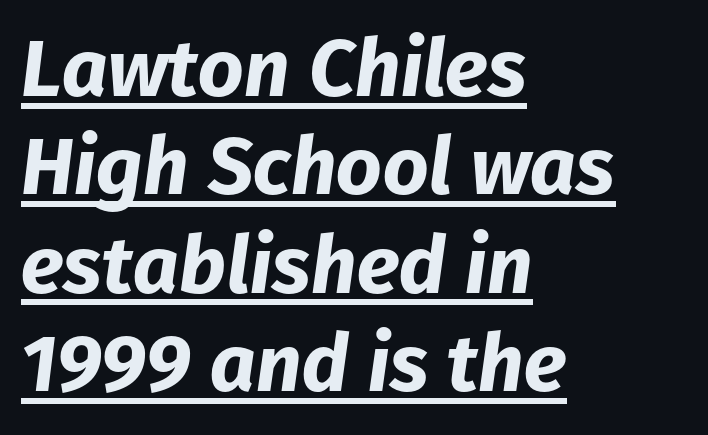
Note the varied advance widths — an 'i' is clearly narrower than an 'm'. Each glyph is drawn with heavy, bold strokes. The rendered words wear a rule along their underside. One-word summary of the alignment: left. Here the glyphs are tracked normally, forming tight word shapes. There's an unmistakable incline to the writing here.
